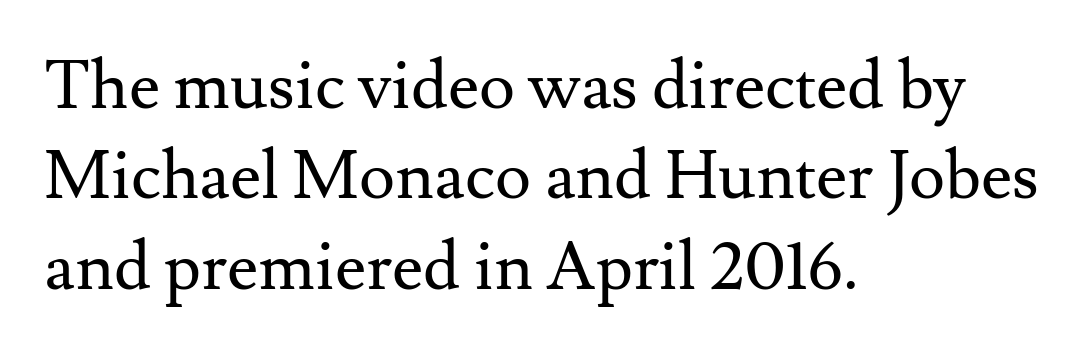
Q: Is the text bold? A: No.
Q: Is the text italic (slanted)? A: No, it is upright.
Q: Is the typeface a serif or a sans-serif typeface? A: Serif.
Q: Is the text underlined? A: No.
Q: How is the paragraph aligned? A: Left-aligned.
Q: Is the spacing between letters normal or unusually wide? A: Normal.
Q: Is the spacing between lines tight, normal or loose? A: Normal.
Q: Width (condensed, normal, or wide)? A: Normal.
Q: Stroke contrast? A: Medium.
Q: x-height? A: Small.
Q: Monospaced? A: No.
